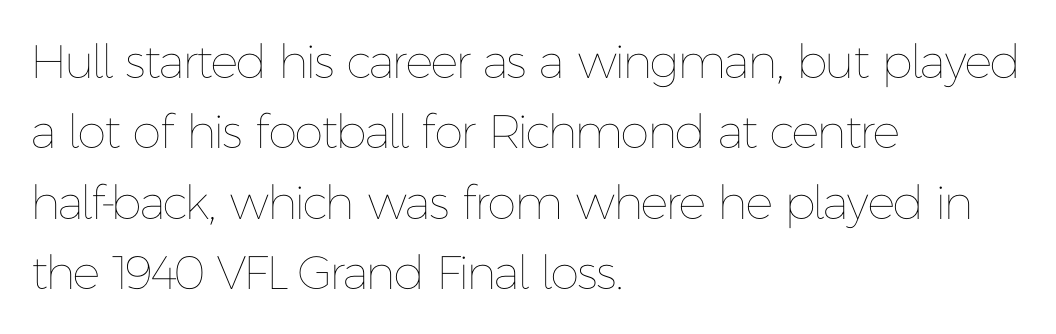
Q: Is the text bold? A: No.
Q: Is the text italic (slanted)? A: No, it is upright.
Q: Is the text underlined? A: No.
Q: How is the paragraph aligned? A: Left-aligned.
Q: Is the spacing between letters normal or unusually wide? A: Normal.
Q: Is the spacing between lines tight, normal or loose? A: Normal.
Q: Width (condensed, normal, or wide)? A: Normal.
Q: Stroke contrast? A: Low.
Q: x-height? A: Medium.
Q: Monospaced? A: No.
